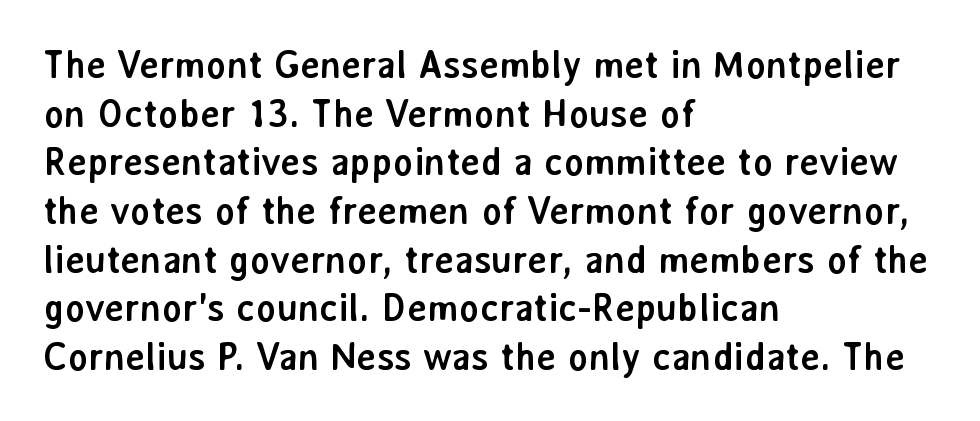
Q: Is the text bold? A: Yes.
Q: Is the text italic (slanted)? A: No, it is upright.
Q: Is the typeface a serif or a sans-serif typeface? A: Sans-serif.
Q: Is the text underlined? A: No.
Q: How is the paragraph aligned? A: Left-aligned.
Q: Is the spacing between letters normal or unusually wide? A: Normal.
Q: Is the spacing between lines tight, normal or loose? A: Normal.
Q: Width (condensed, normal, or wide)? A: Normal.
Q: Stroke contrast? A: Low.
Q: x-height? A: Medium.
Q: Monospaced? A: No.
